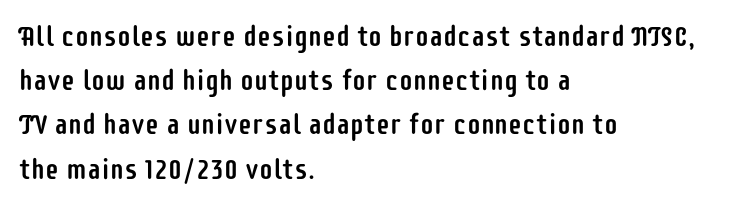
The image shows 28 px condensed sans-serif type, upright; set left-aligned, normal line spacing (1.58x), normal letter spacing, not underlined; low stroke contrast and a large x-height.
